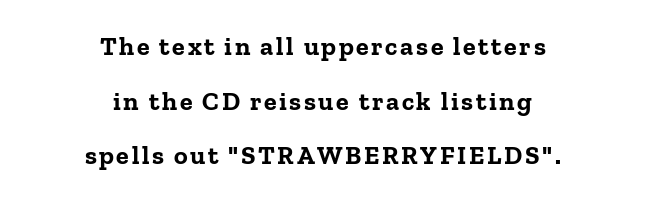
The image shows 26 px bold type, upright; set centered, loose line spacing (2.1x), not underlined.
